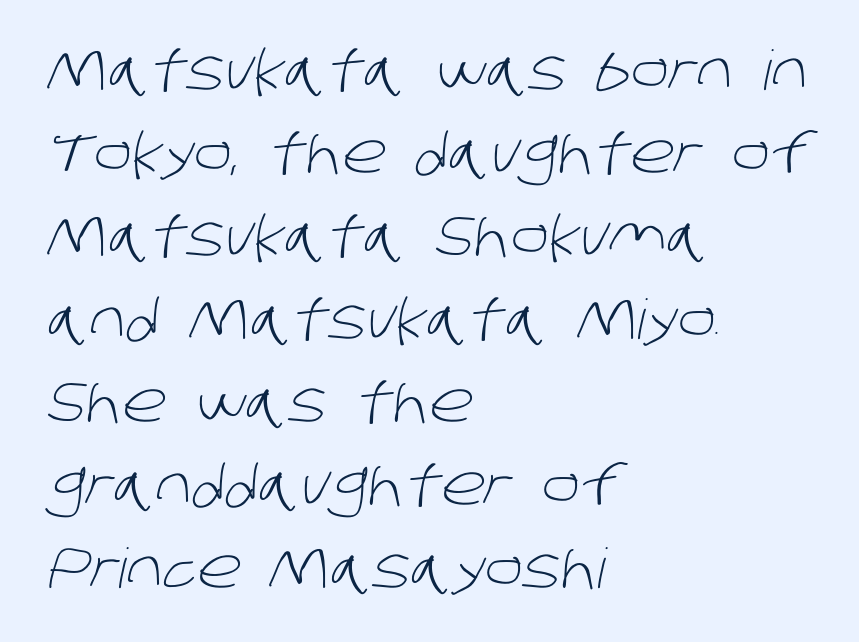
Q: Is the text bold? A: No.
Q: Is the typeface a serif or a sans-serif typeface? A: Sans-serif.
Q: Is the text underlined? A: No.
Q: How is the paragraph aligned? A: Left-aligned.
Q: Is the spacing between letters normal or unusually wide? A: Normal.
Q: Is the spacing between lines tight, normal or loose? A: Normal.
Q: Width (condensed, normal, or wide)? A: Normal.
Q: Stroke contrast? A: Low.
Q: x-height? A: Large.
Q: Monospaced? A: No.
